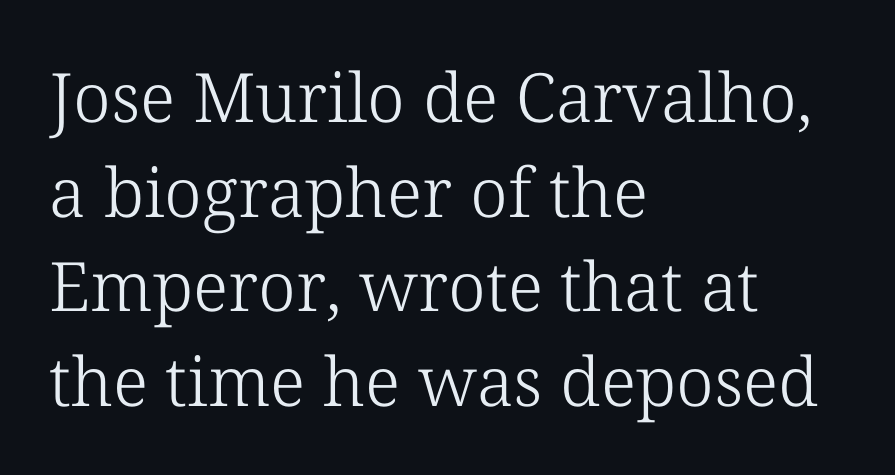
{"serif": "yes", "italic": "no", "bold": "no", "weight": "light", "width": "normal", "stroke_contrast": "low", "x_height": "medium", "monospaced": "no", "underline": "no", "align": "left", "line_spacing": "normal", "line_spacing_ratio": 1.39, "letter_spacing": "normal", "letter_spacing_em": 0.0, "glyph_px": 68}
